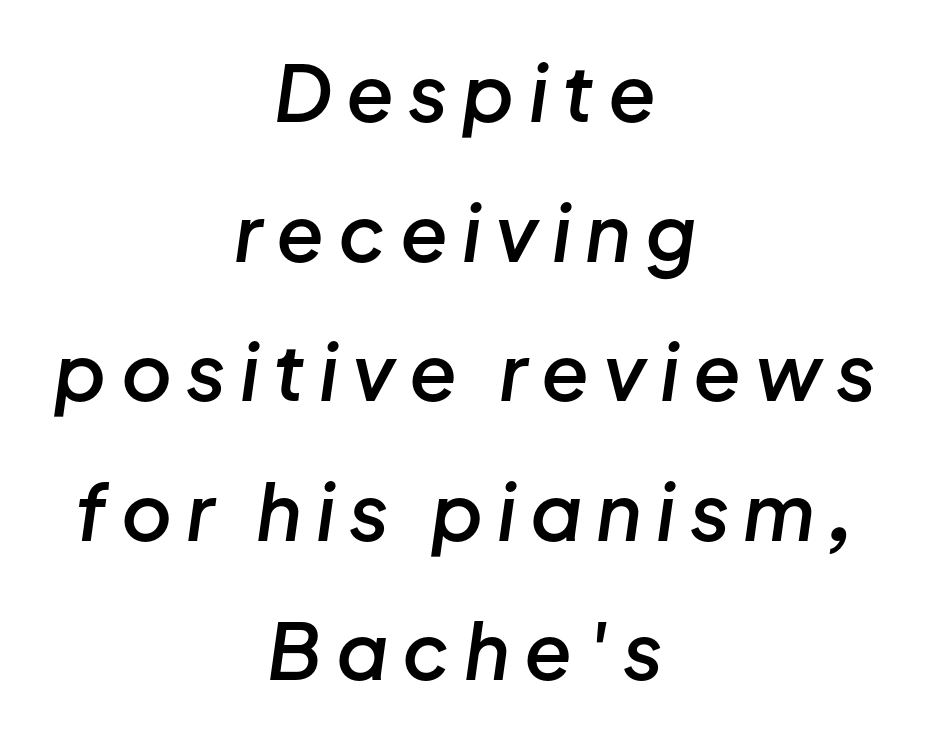
Every row of glyphs is offset so its center matches the block's center. The rendering applies a slant to the glyphs. Unmarked baselines from the first word to the last. This sample has the flowing, uneven cadence of proportional lettering. Notice the strokes are somewhat thickened but not fully heavy: this is a semibold.
